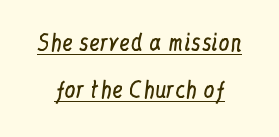
The image shows 22 px text type; set centered, loose line spacing (2.15x), normal letter spacing, underlined.
